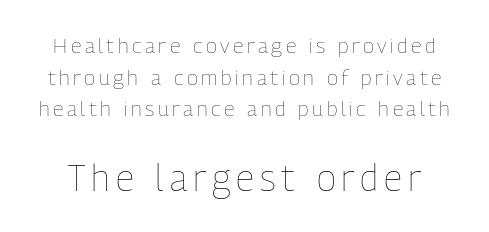
The image shows 36 px thin, condensed type, upright; set normal line spacing (1.51x), not underlined; the second (bottom) block is 1.71x larger; low stroke contrast and a medium x-height.
